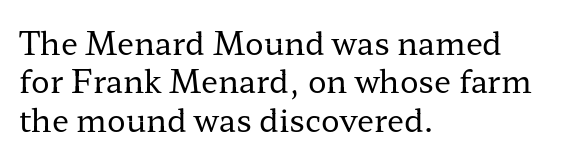
Q: Is the text bold? A: No.
Q: Is the text italic (slanted)? A: No, it is upright.
Q: Is the typeface a serif or a sans-serif typeface? A: Serif.
Q: Is the text underlined? A: No.
Q: How is the paragraph aligned? A: Left-aligned.
Q: Is the spacing between letters normal or unusually wide? A: Normal.
Q: Width (condensed, normal, or wide)? A: Wide.
Q: Stroke contrast? A: Low.
Q: x-height? A: Medium.
Q: Monospaced? A: No.
